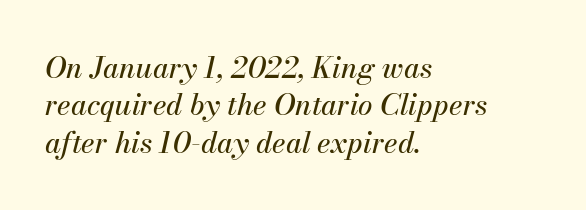
{"italic": "yes", "lean": "right", "slant_degrees": 13, "width": "normal", "stroke_contrast": "medium", "x_height": "small", "monospaced": "no", "underline": "no", "align": "left", "line_spacing": "normal", "line_spacing_ratio": 1.29, "letter_spacing": "normal", "letter_spacing_em": 0.0, "glyph_px": 29}
